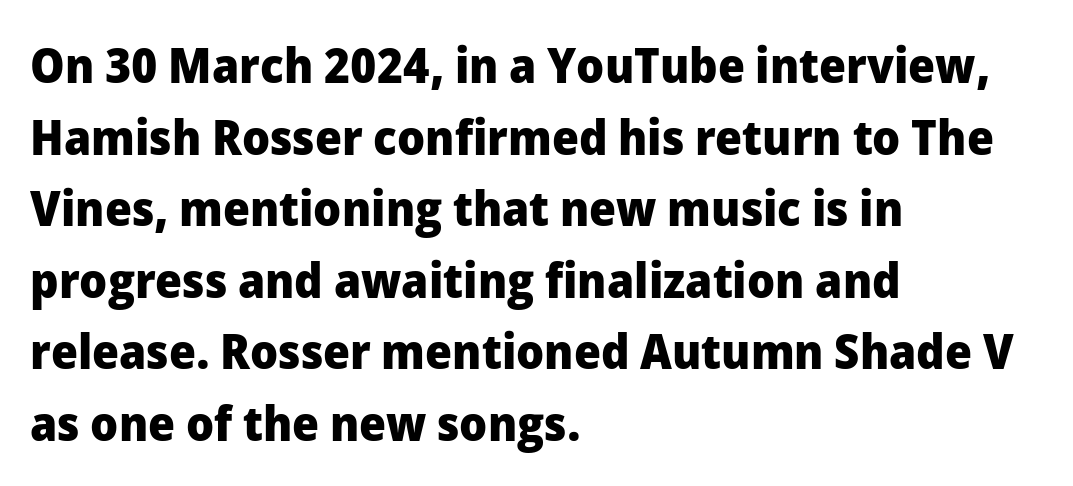
{"serif": "no", "italic": "no", "bold": "yes", "weight": "heavy", "width": "normal", "stroke_contrast": "low", "x_height": "medium", "monospaced": "no", "underline": "no", "align": "left", "line_spacing": "normal", "line_spacing_ratio": 1.46, "letter_spacing": "normal", "letter_spacing_em": 0.0, "glyph_px": 49}
